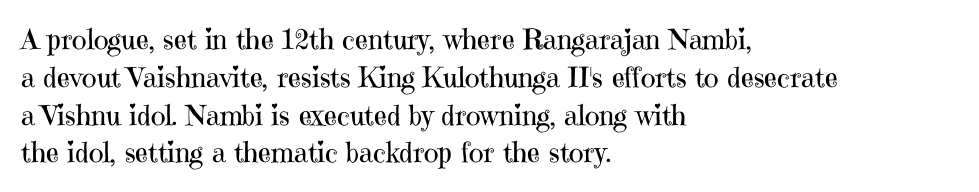
The image shows 28 px regular-weight serif type, upright; set left-aligned, normal line spacing (1.35x), normal letter spacing, not underlined; high stroke contrast and a medium x-height.
